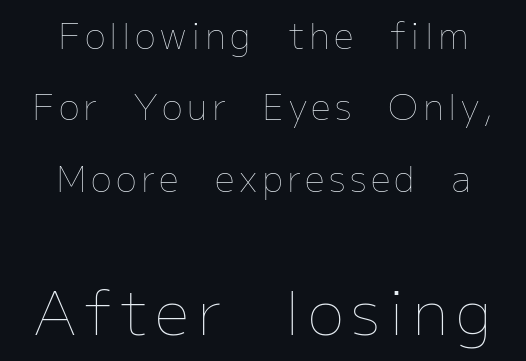
{"italic": "no", "bold": "no", "weight": "thin", "width": "normal", "stroke_contrast": "low", "x_height": "medium", "monospaced": "no", "underline": "no", "align": "center", "line_spacing": "loose", "line_spacing_ratio": 2.04, "larger_block": "second", "size_ratio": 1.74, "glyph_px": 61}
